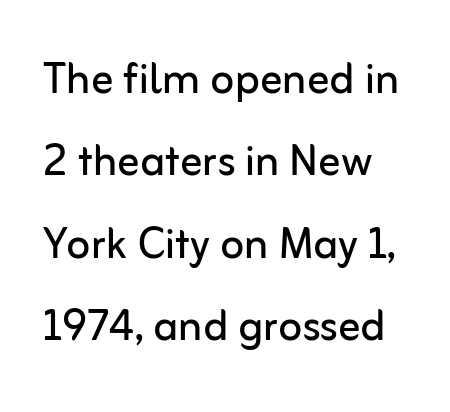
The image shows 55 px regular-weight sans-serif type, upright; set normal line spacing (1.5x), normal letter spacing, not underlined; low stroke contrast and a medium x-height.
